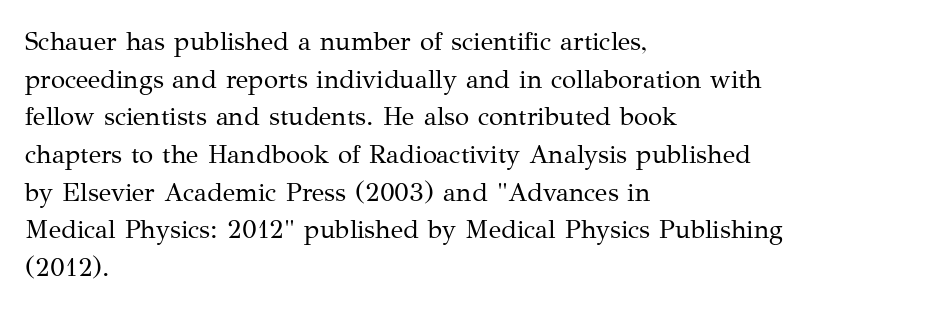
{"italic": "no", "bold": "no", "underline": "no", "align": "left", "line_spacing": "normal", "line_spacing_ratio": 1.45, "letter_spacing": "normal", "letter_spacing_em": 0.0, "glyph_px": 26}
